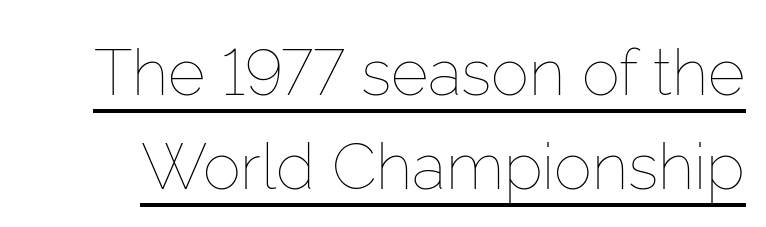
Do the characters align in a grid? No, the font is proportional. The passage shown is not bold in any degree. Caption: standard tracking, unaltered. Nope, not italic — everything's standing straight. This rendering features underlined lettering.
